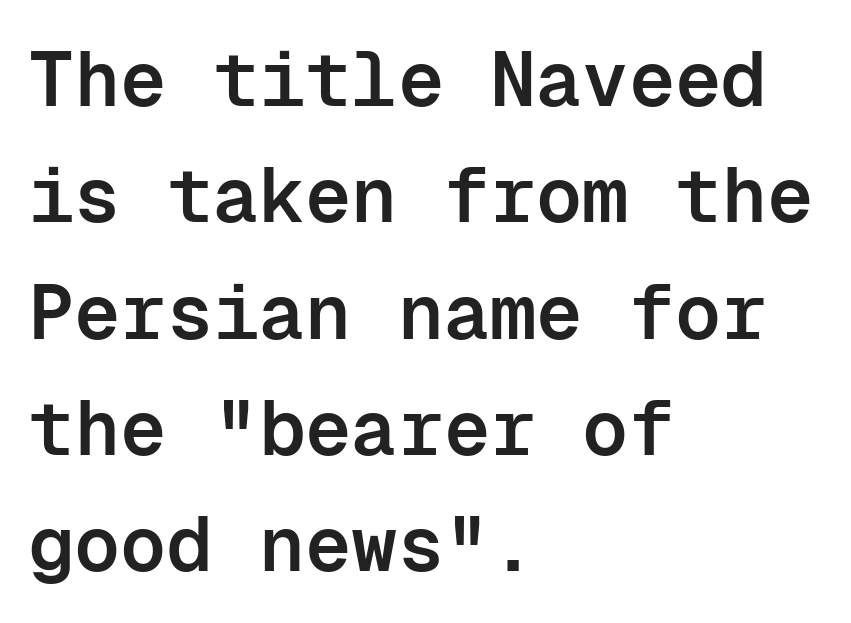
Q: Is the text bold? A: Semi-bold.
Q: Is the text italic (slanted)? A: No, it is upright.
Q: Is the typeface a serif or a sans-serif typeface? A: Sans-serif.
Q: Is the text underlined? A: No.
Q: How is the paragraph aligned? A: Left-aligned.
Q: Is the spacing between letters normal or unusually wide? A: Normal.
Q: Is the spacing between lines tight, normal or loose? A: Normal.
Q: Width (condensed, normal, or wide)? A: Normal.
Q: Stroke contrast? A: Low.
Q: x-height? A: Medium.
Q: Monospaced? A: Yes.
